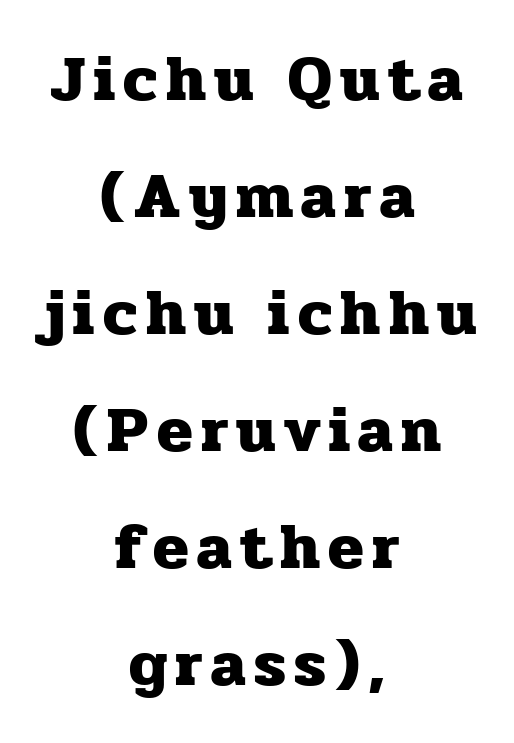
Q: Is the text bold? A: Yes.
Q: Is the text italic (slanted)? A: No, it is upright.
Q: Is the typeface a serif or a sans-serif typeface? A: Serif.
Q: Is the text underlined? A: No.
Q: How is the paragraph aligned? A: Centered.
Q: Width (condensed, normal, or wide)? A: Normal.
Q: Stroke contrast? A: Low.
Q: x-height? A: Medium.
Q: Monospaced? A: No.
